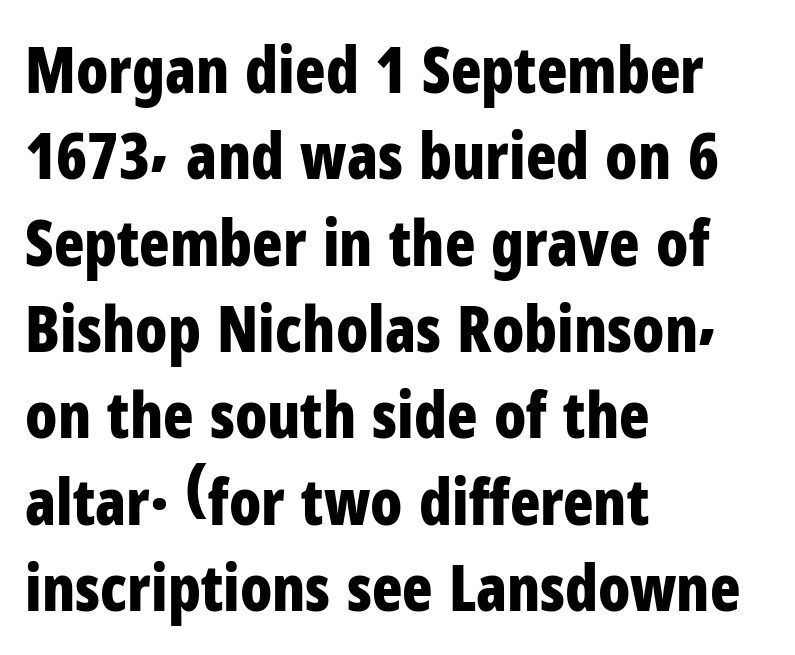
The image shows 63 px bold, condensed sans-serif type, upright; set left-aligned, normal line spacing (1.37x), normal letter spacing, not underlined; low stroke contrast and a medium x-height.
